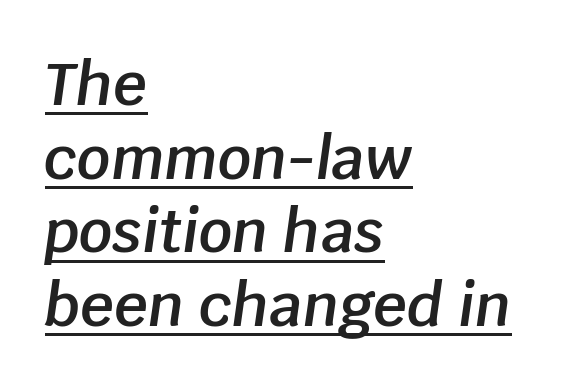
The image shows 59 px semibold type, italic (leaning right); set left-aligned, normal line spacing (1.25x), normal letter spacing, underlined; low stroke contrast and a large x-height.
